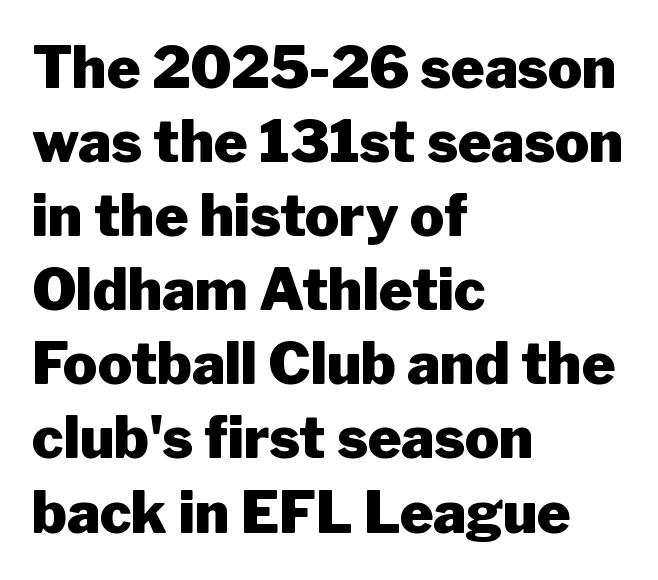
Typesetter's note: full bold, strokes at maximum text heaviness. Descender tails drop into unmarked territory. Posture: vertical. Each letter keeps its own natural width here, so spacing adapts to shape. The designer left line spacing at the default.
